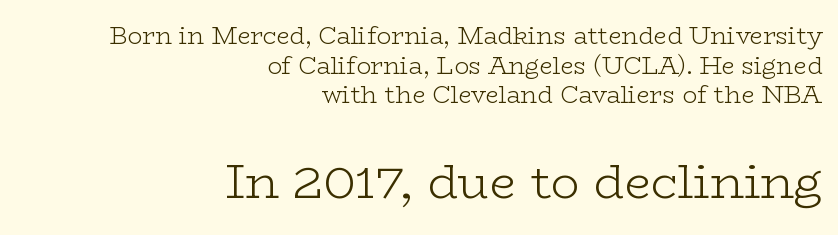
Beneath every word, the page is bare. What stands out about the letter spacing? Nothing — it is the standard amount. Horizontally, the lines are justified to the trailing edge only. The strokes are not fattened; the text isn't bold.
